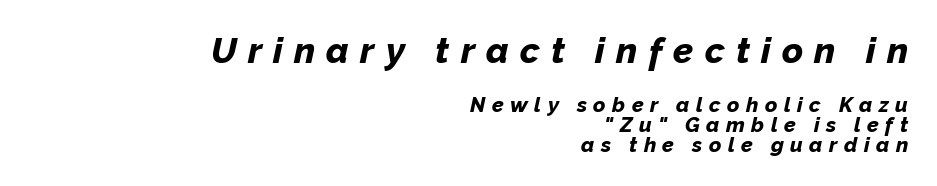
Would a proofreader flag this as italicized? Yes. Caption: bold face, heavy strokes. Larger block? The one above; the one below is distinctly smaller. These lines have a slow, spaced-out rhythm from letter to letter. Anything drawn beneath the words? Only blank space. Is the block centered? No — it sits flush against the right margin.
